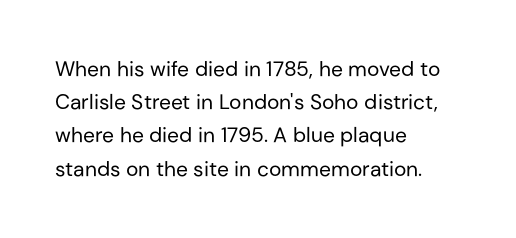
Q: Is the text bold? A: No.
Q: Is the text italic (slanted)? A: No, it is upright.
Q: Is the text underlined? A: No.
Q: How is the paragraph aligned? A: Left-aligned.
Q: Is the spacing between letters normal or unusually wide? A: Normal.
Q: Is the spacing between lines tight, normal or loose? A: Normal.
